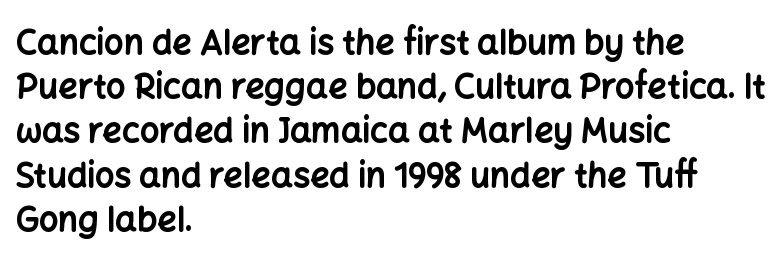
Is the letter spacing exaggerated? No — it looks like the ordinary default. Has an underline been added? It has not. This is heavy type, rendered in bold. Every stem runs plumb, perpendicular to the baseline.
